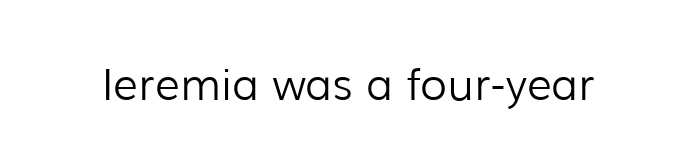
The image shows 44 px light sans-serif type, upright; set normal letter spacing, not underlined; low stroke contrast and a medium x-height.
